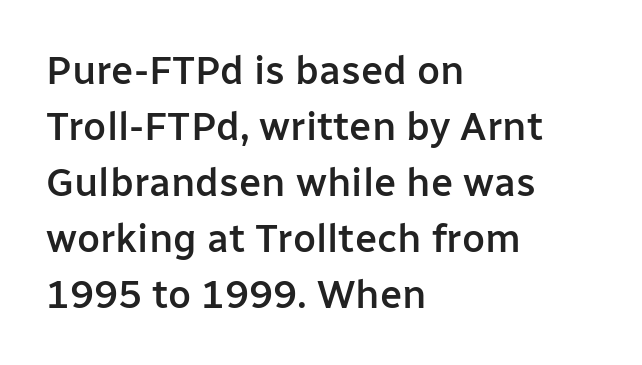
Q: Is the text bold? A: Semi-bold.
Q: Is the text italic (slanted)? A: No, it is upright.
Q: Is the typeface a serif or a sans-serif typeface? A: Sans-serif.
Q: Is the text underlined? A: No.
Q: How is the paragraph aligned? A: Left-aligned.
Q: Is the spacing between letters normal or unusually wide? A: Normal.
Q: Is the spacing between lines tight, normal or loose? A: Normal.
Q: Width (condensed, normal, or wide)? A: Normal.
Q: Stroke contrast? A: Low.
Q: x-height? A: Medium.
Q: Monospaced? A: No.
